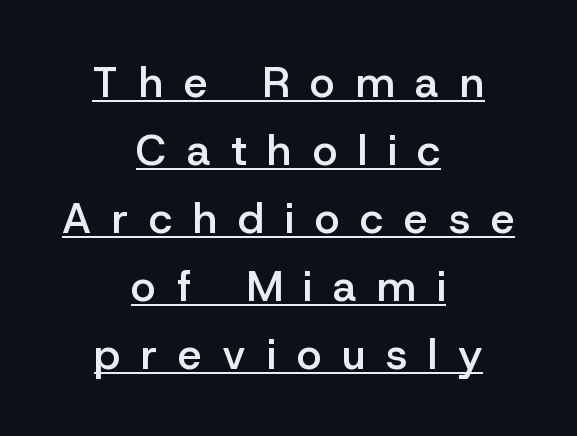
{"serif": "no", "italic": "no", "bold": "semi", "weight": "semibold", "width": "normal", "stroke_contrast": "low", "x_height": "medium", "monospaced": "no", "underline": "yes", "align": "center", "line_spacing": "normal", "line_spacing_ratio": 1.58, "letter_spacing": "wide", "letter_spacing_em": 0.48, "glyph_px": 43}
